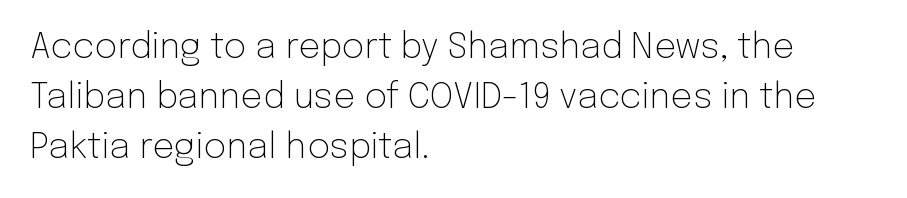
Reading down the block, your eye returns to a fixed left position each line. The typeface chosen for these lines omits serifs. Is the letter spacing exaggerated? No — it looks like the ordinary default. Glance below the letters and you will spot only blank space.
